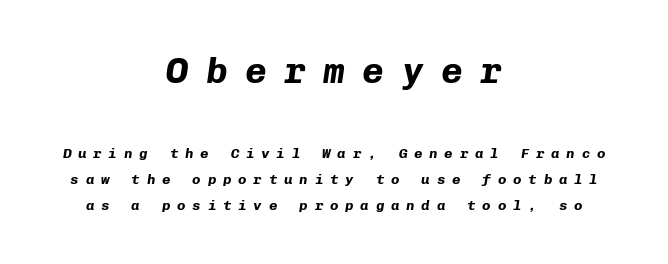
Q: Is the text bold? A: Yes.
Q: Is the text italic (slanted)? A: Yes, it leans right by about 8 degrees.
Q: Is the text underlined? A: No.
Q: How is the paragraph aligned? A: Centered.
Q: Is the spacing between letters normal or unusually wide? A: Unusually wide.
Q: Which block of text is set in a larger size, the first (top) or the second (bottom)? A: The first (top) one.
Q: Width (condensed, normal, or wide)? A: Normal.
Q: Stroke contrast? A: Low.
Q: x-height? A: Medium.
Q: Monospaced? A: Yes.
